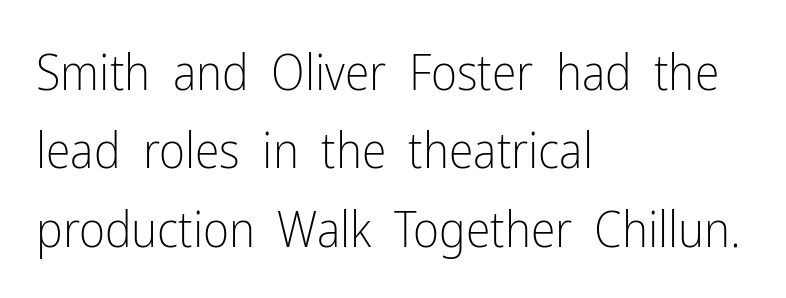
{"serif": "no", "italic": "no", "bold": "no", "weight": "light", "width": "condensed", "stroke_contrast": "low", "x_height": "medium", "monospaced": "no", "underline": "no", "align": "left", "line_spacing": "normal", "line_spacing_ratio": 1.57, "letter_spacing": "normal", "letter_spacing_em": 0.0, "glyph_px": 50}
